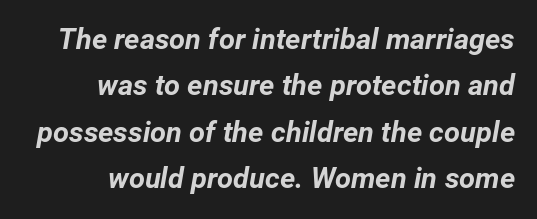
{"italic": "yes", "lean": "right", "slant_degrees": 12, "bold": "yes", "weight": "bold", "width": "normal", "stroke_contrast": "low", "x_height": "medium", "monospaced": "no", "underline": "no", "align": "right", "line_spacing": "normal", "line_spacing_ratio": 1.6, "letter_spacing": "normal", "letter_spacing_em": 0.0, "glyph_px": 29}
